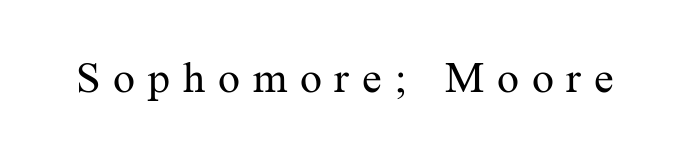
{"serif": "yes", "italic": "no", "bold": "no", "weight": "regular", "width": "normal", "stroke_contrast": "medium", "x_height": "medium", "monospaced": "no", "underline": "no", "letter_spacing": "wide", "letter_spacing_em": 0.29, "glyph_px": 44}
